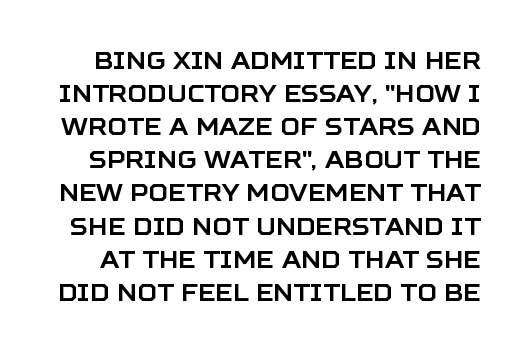
{"italic": "no", "underline": "no", "line_spacing": "normal", "line_spacing_ratio": 1.38, "letter_spacing": "normal", "letter_spacing_em": 0.0, "glyph_px": 24}
